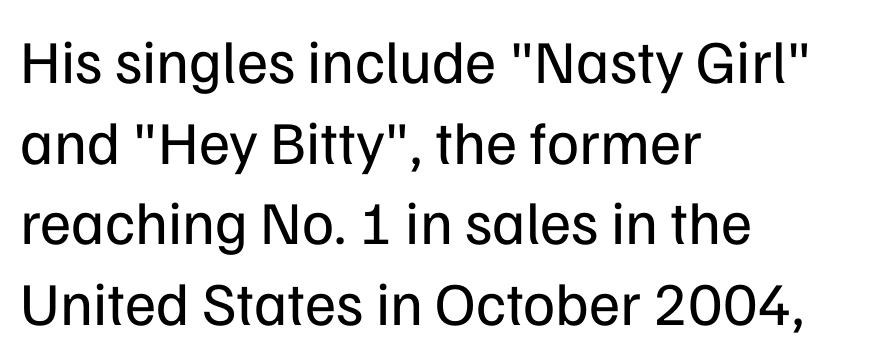
Q: Is the text bold? A: No.
Q: Is the text italic (slanted)? A: No, it is upright.
Q: Is the typeface a serif or a sans-serif typeface? A: Sans-serif.
Q: Is the text underlined? A: No.
Q: How is the paragraph aligned? A: Left-aligned.
Q: Is the spacing between letters normal or unusually wide? A: Normal.
Q: Is the spacing between lines tight, normal or loose? A: Normal.
Q: Width (condensed, normal, or wide)? A: Normal.
Q: Stroke contrast? A: Low.
Q: x-height? A: Medium.
Q: Monospaced? A: No.
